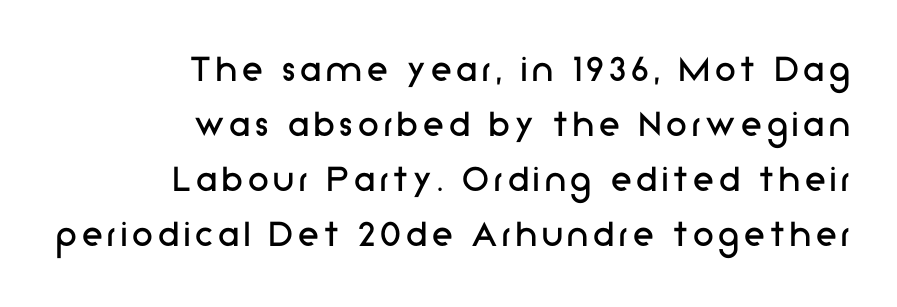
{"serif": "no", "italic": "no", "bold": "no", "weight": "regular", "width": "normal", "stroke_contrast": "low", "x_height": "medium", "monospaced": "no", "underline": "no", "align": "right", "line_spacing": "normal", "line_spacing_ratio": 1.31, "glyph_px": 42}
